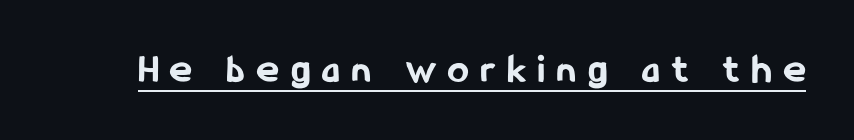
Q: Is the text bold? A: Yes.
Q: Is the text italic (slanted)? A: No, it is upright.
Q: Is the typeface a serif or a sans-serif typeface? A: Sans-serif.
Q: Is the text underlined? A: Yes.
Q: Is the spacing between letters normal or unusually wide? A: Unusually wide.
Q: Width (condensed, normal, or wide)? A: Condensed.
Q: Stroke contrast? A: Low.
Q: x-height? A: Medium.
Q: Monospaced? A: No.
